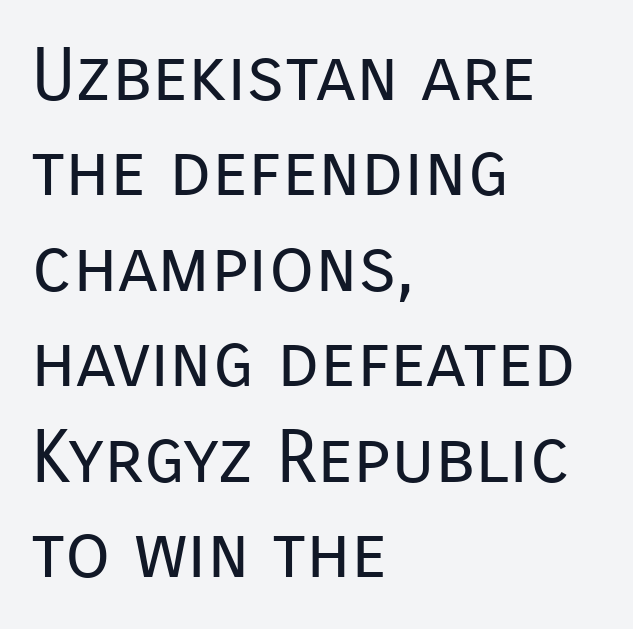
Q: Is the text bold? A: No.
Q: Is the text italic (slanted)? A: No, it is upright.
Q: Is the typeface a serif or a sans-serif typeface? A: Sans-serif.
Q: Is the text underlined? A: No.
Q: How is the paragraph aligned? A: Left-aligned.
Q: Is the spacing between letters normal or unusually wide? A: Normal.
Q: Is the spacing between lines tight, normal or loose? A: Normal.
Q: Width (condensed, normal, or wide)? A: Normal.
Q: Stroke contrast? A: Low.
Q: x-height? A: Medium.
Q: Monospaced? A: No.
